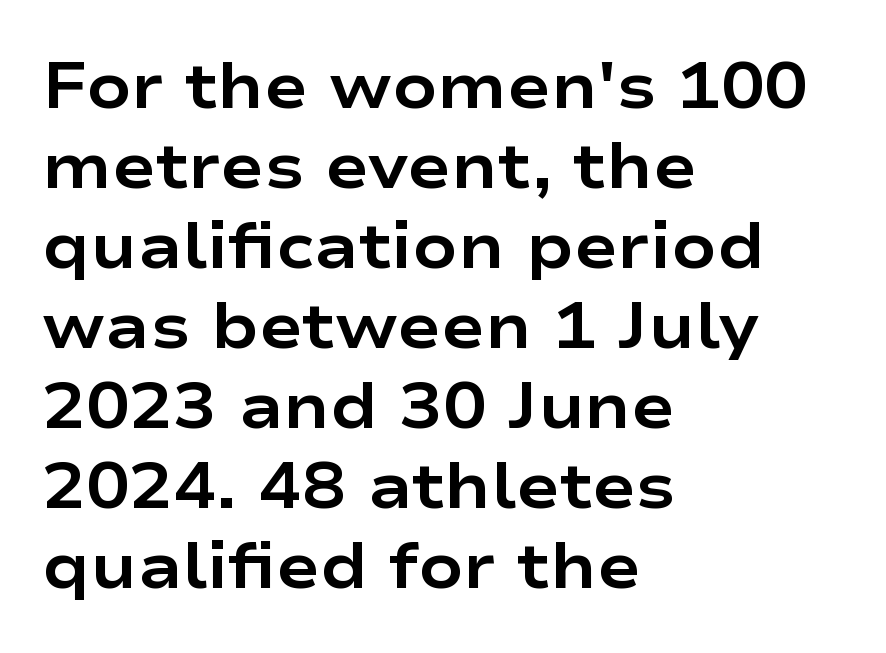
{"serif": "no", "italic": "no", "bold": "yes", "weight": "bold", "width": "wide", "stroke_contrast": "low", "x_height": "medium", "monospaced": "no", "underline": "no", "align": "left", "line_spacing_ratio": 1.23, "letter_spacing": "normal", "letter_spacing_em": 0.0, "glyph_px": 65}
